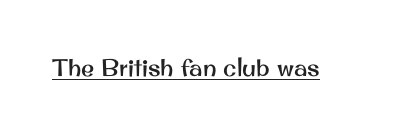
Q: Is the text italic (slanted)? A: No, it is upright.
Q: Is the text underlined? A: Yes.
Q: Is the spacing between letters normal or unusually wide? A: Normal.
